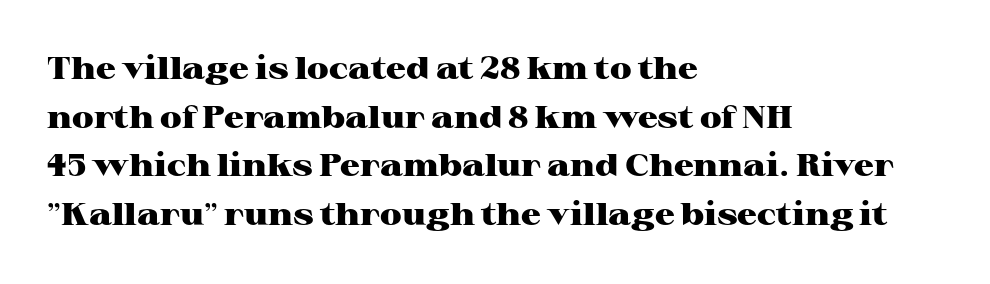
Q: Is the text bold? A: Yes.
Q: Is the text italic (slanted)? A: No, it is upright.
Q: Is the typeface a serif or a sans-serif typeface? A: Serif.
Q: Is the text underlined? A: No.
Q: How is the paragraph aligned? A: Left-aligned.
Q: Is the spacing between letters normal or unusually wide? A: Normal.
Q: Is the spacing between lines tight, normal or loose? A: Normal.
Q: Width (condensed, normal, or wide)? A: Wide.
Q: Stroke contrast? A: High.
Q: x-height? A: Medium.
Q: Monospaced? A: No.
